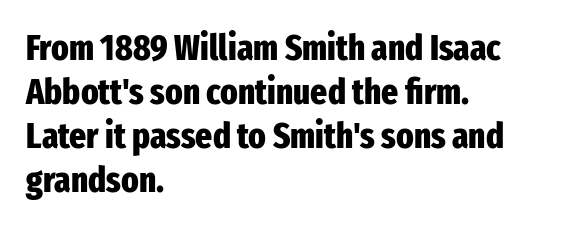
{"serif": "no", "italic": "no", "bold": "yes", "weight": "heavy", "width": "condensed", "stroke_contrast": "low", "x_height": "medium", "monospaced": "no", "underline": "no", "align": "left", "line_spacing_ratio": 1.22, "letter_spacing": "normal", "letter_spacing_em": 0.0, "glyph_px": 36}
